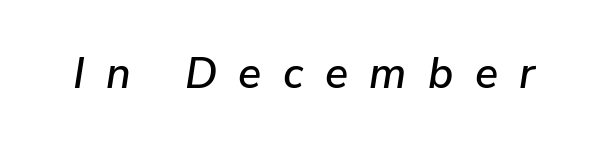
{"italic": "yes", "lean": "right", "slant_degrees": 9, "width": "normal", "stroke_contrast": "low", "x_height": "medium", "monospaced": "no", "underline": "no", "letter_spacing": "wide", "letter_spacing_em": 0.5, "glyph_px": 43}
